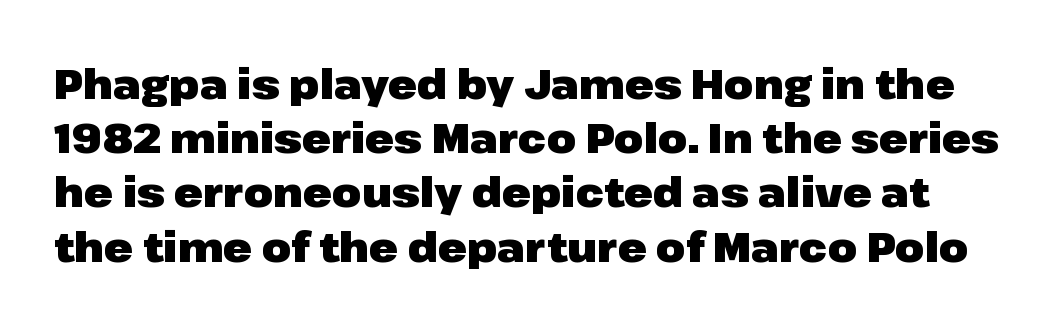
Does the leading feel generous? No, just average. This rendering features lettering with no underline. The letters stand upright; this is a roman face. Each letter keeps its own natural width here, so spacing adapts to shape. The strokes are fattened all the way to bold.
